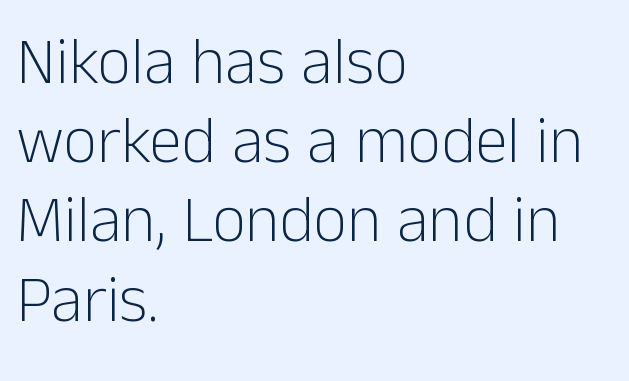
Looks like regular typesetting: each glyph gets only the width it needs. Regarding serifs, this sample does without them. Observe the ordinary spacing: letters are neighbours, not strangers. Unlike italic type, these characters show no tilt at all. The cut favours lightness, reaching ordinary text weight at its darkest. Descenders hang freely into open space.
